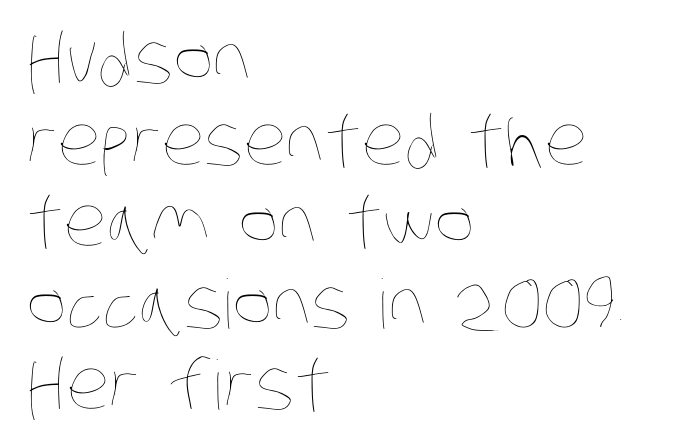
{"bold": "no", "weight": "thin", "width": "condensed", "stroke_contrast": "low", "x_height": "large", "monospaced": "no", "underline": "no", "align": "left", "line_spacing_ratio": 1.2, "letter_spacing": "normal", "letter_spacing_em": 0.0, "glyph_px": 68}
